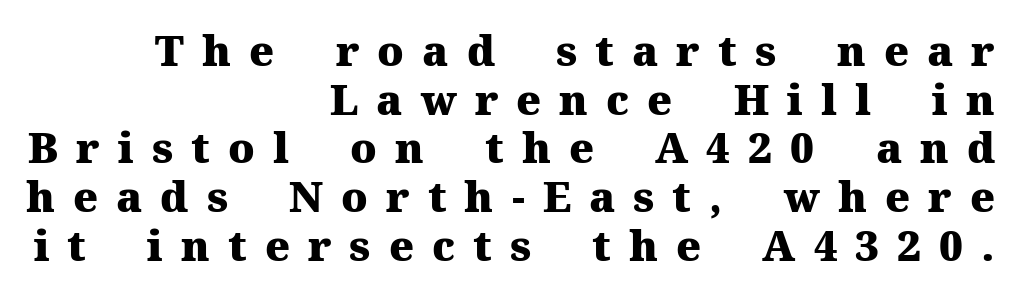
The image shows 42 px heavy serif type, upright; set right-aligned, line spacing 1.16x, unusually wide letter spacing (+0.43 em), not underlined; medium stroke contrast and a medium x-height.
